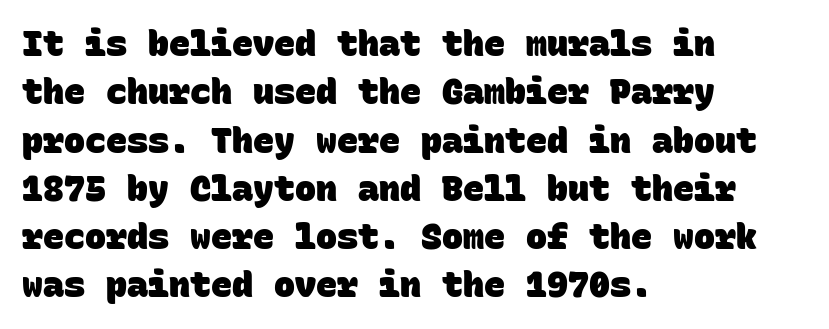
Q: Is the text bold? A: Yes.
Q: Is the typeface a serif or a sans-serif typeface? A: Sans-serif.
Q: Is the text underlined? A: No.
Q: How is the paragraph aligned? A: Left-aligned.
Q: Is the spacing between letters normal or unusually wide? A: Normal.
Q: Is the spacing between lines tight, normal or loose? A: Normal.
Q: Width (condensed, normal, or wide)? A: Normal.
Q: Stroke contrast? A: Low.
Q: x-height? A: Large.
Q: Monospaced? A: Yes.
